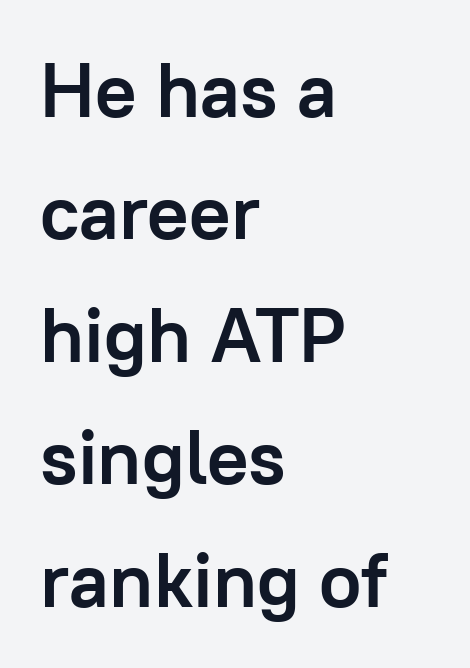
Q: Is the text bold? A: Yes.
Q: Is the text italic (slanted)? A: No, it is upright.
Q: Is the typeface a serif or a sans-serif typeface? A: Sans-serif.
Q: Is the text underlined? A: No.
Q: How is the paragraph aligned? A: Left-aligned.
Q: Is the spacing between letters normal or unusually wide? A: Normal.
Q: Is the spacing between lines tight, normal or loose? A: Normal.
Q: Width (condensed, normal, or wide)? A: Normal.
Q: Stroke contrast? A: Low.
Q: x-height? A: Medium.
Q: Monospaced? A: No.
